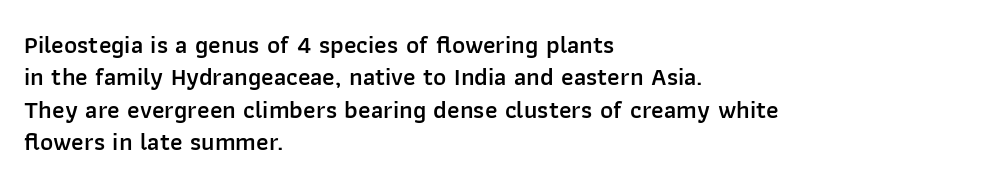
The type is set solid horizontally, with unmodified tracking. Check the space under the baseline: it is left empty. In terms of weight, the rendering is demibold, just under bold. This is the regular roman posture of the typeface.
